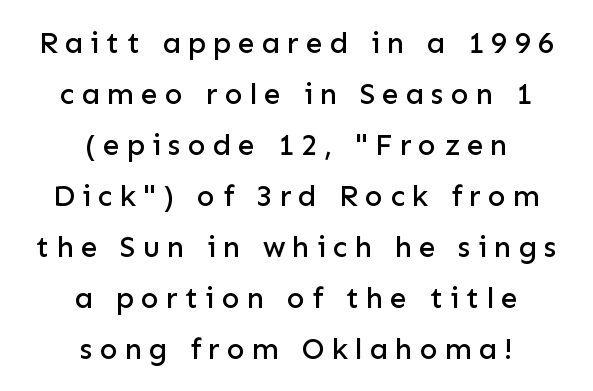
Q: Is the text italic (slanted)? A: No, it is upright.
Q: Is the typeface a serif or a sans-serif typeface? A: Sans-serif.
Q: Is the text underlined? A: No.
Q: How is the paragraph aligned? A: Centered.
Q: Is the spacing between letters normal or unusually wide? A: Unusually wide.
Q: Is the spacing between lines tight, normal or loose? A: Normal.
Q: Width (condensed, normal, or wide)? A: Normal.
Q: Stroke contrast? A: Low.
Q: x-height? A: Medium.
Q: Monospaced? A: No.
